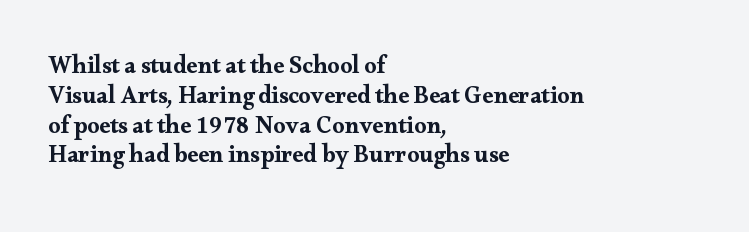
{"italic": "no", "underline": "no", "align": "left", "line_spacing_ratio": 1.24, "letter_spacing": "normal", "letter_spacing_em": 0.0, "glyph_px": 24}
